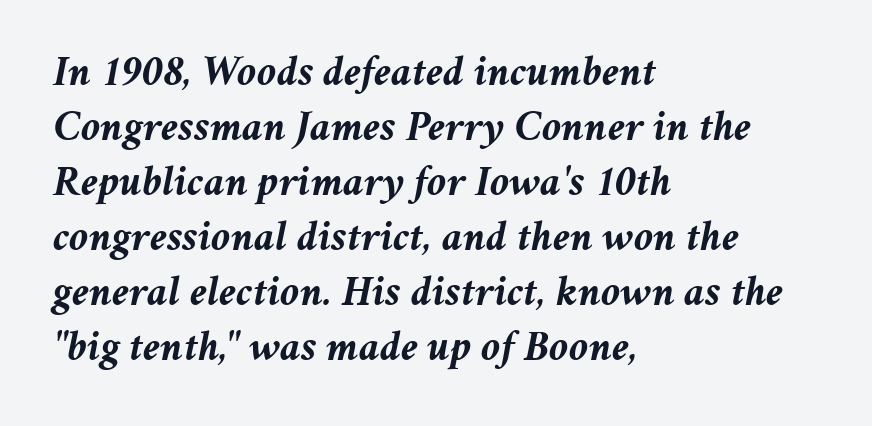
The image shows 43 px semibold type, italic (leaning right); set left-aligned, normal line spacing (1.28x), normal letter spacing, not underlined; medium stroke contrast and a medium x-height.
